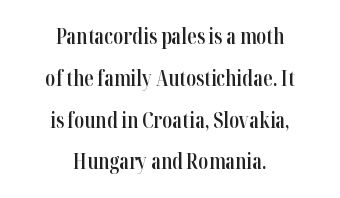
The image shows 21 px text type, upright; set centered, loose line spacing (1.99x), normal letter spacing, not underlined.
